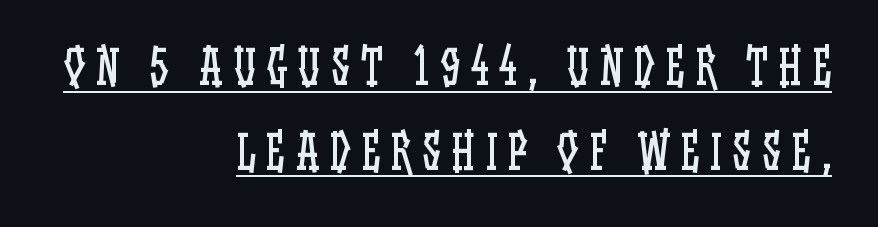
Line endings align vertically; line beginnings do not. Quick note: not italic, upright. Underlining? Definitely there. The face used here is rendered with a markedly widened letterfit. Spacing verdict: proportional, widths tailored to each character. Vertical stems look standard width or narrower in stroke.
